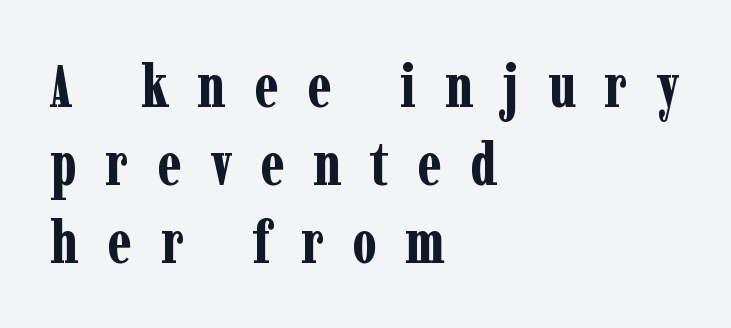
The image shows 60 px bold, condensed serif type, upright; set left-aligned, normal line spacing (1.3x), unusually wide letter spacing (+0.48 em), not underlined; low stroke contrast and a medium x-height.
